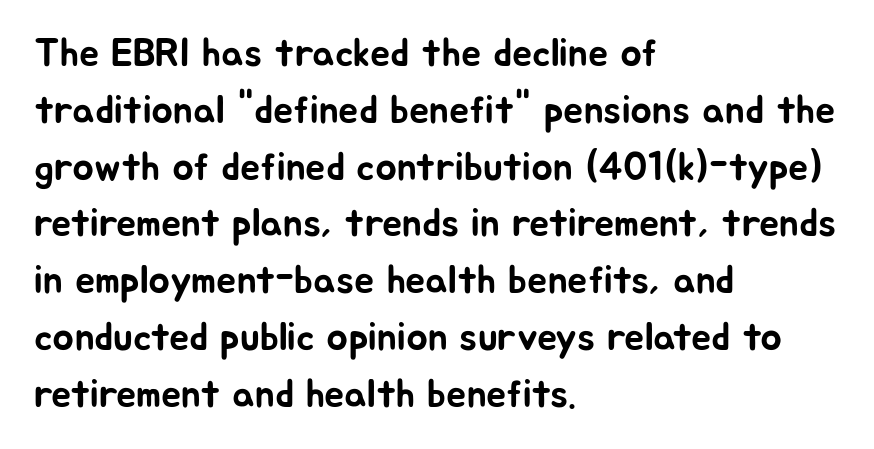
The image shows 40 px sans-serif type, upright; set left-aligned, normal line spacing (1.42x), normal letter spacing, not underlined; low stroke contrast and a medium x-height.
